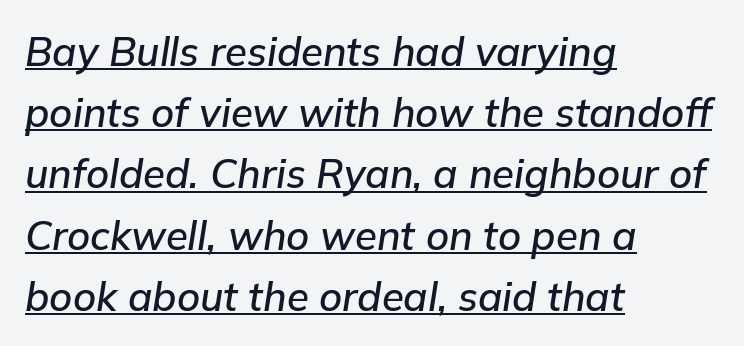
{"italic": "yes", "lean": "right", "slant_degrees": 9, "width": "normal", "stroke_contrast": "low", "x_height": "medium", "monospaced": "no", "underline": "yes", "align": "left", "line_spacing": "normal", "line_spacing_ratio": 1.53, "letter_spacing": "normal", "letter_spacing_em": 0.0, "glyph_px": 40}
